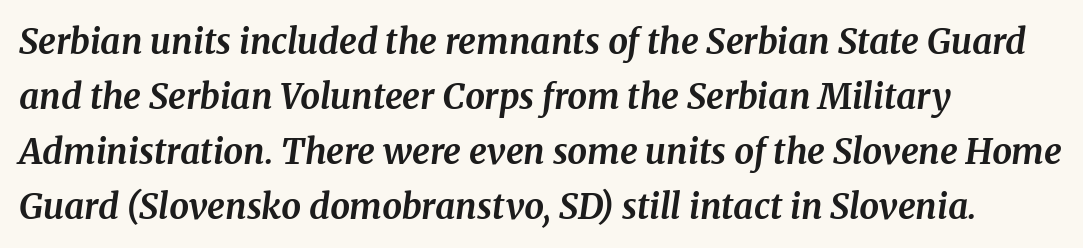
Q: Is the text bold? A: Yes.
Q: Is the text italic (slanted)? A: Yes, it leans right by about 8 degrees.
Q: Is the typeface a serif or a sans-serif typeface? A: Serif.
Q: Is the text underlined? A: No.
Q: How is the paragraph aligned? A: Left-aligned.
Q: Is the spacing between letters normal or unusually wide? A: Normal.
Q: Is the spacing between lines tight, normal or loose? A: Normal.
Q: Width (condensed, normal, or wide)? A: Normal.
Q: Stroke contrast? A: Medium.
Q: x-height? A: Medium.
Q: Monospaced? A: No.
